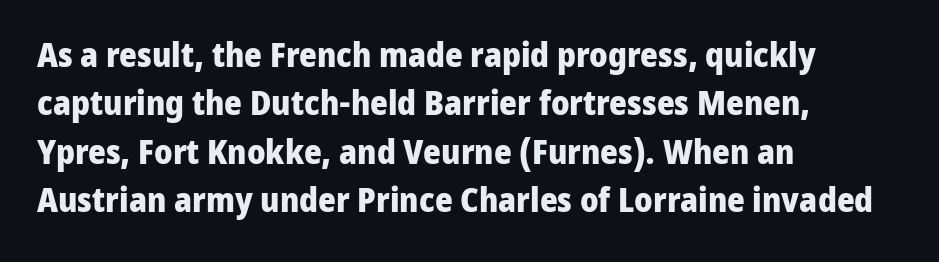
The image shows 34 px heavy sans-serif type, upright; set left-aligned, normal line spacing (1.42x), normal letter spacing, not underlined; low stroke contrast and a medium x-height.
